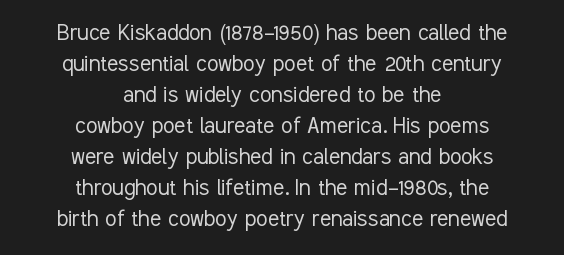
The image shows 26 px text type, upright; set centered, line spacing 1.19x, normal letter spacing, not underlined.
